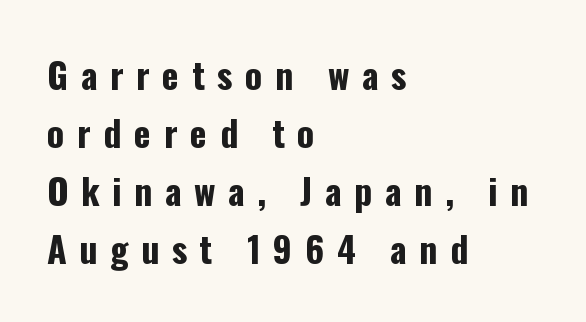
Q: Is the text bold? A: Yes.
Q: Is the text italic (slanted)? A: No, it is upright.
Q: Is the typeface a serif or a sans-serif typeface? A: Sans-serif.
Q: Is the text underlined? A: No.
Q: How is the paragraph aligned? A: Left-aligned.
Q: Is the spacing between letters normal or unusually wide? A: Unusually wide.
Q: Is the spacing between lines tight, normal or loose? A: Normal.
Q: Width (condensed, normal, or wide)? A: Condensed.
Q: Stroke contrast? A: Low.
Q: x-height? A: Medium.
Q: Monospaced? A: No.
